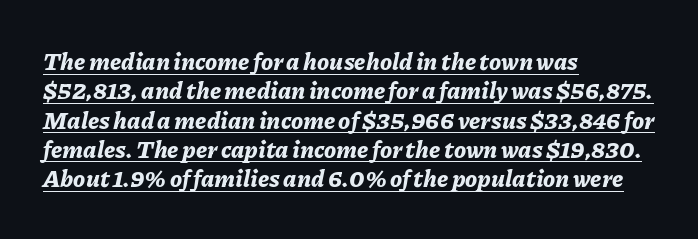
The image shows 24 px bold type, italic (leaning right); set left-aligned, line spacing 1.22x, normal letter spacing, underlined.
